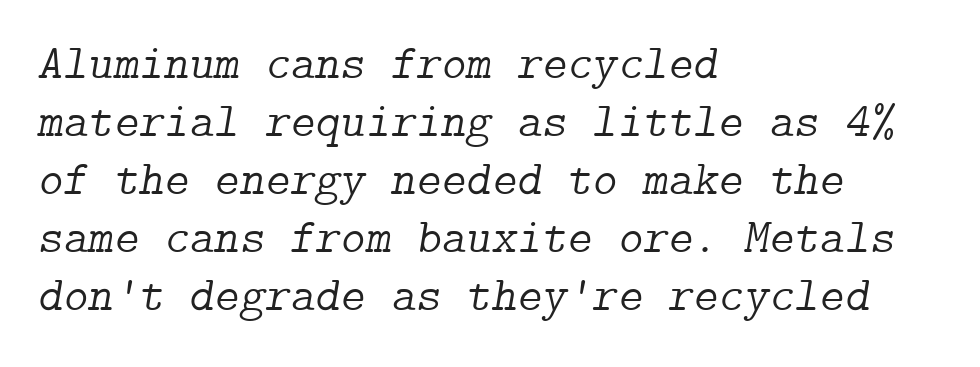
The image shows 48 px light serif type, italic (leaning right); set left-aligned, line spacing 1.21x, normal letter spacing, not underlined; low stroke contrast and a medium x-height.
